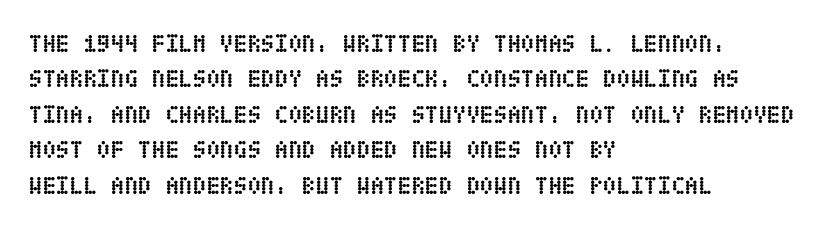
{"italic": "no", "bold": "yes", "underline": "no", "align": "left", "line_spacing": "normal", "line_spacing_ratio": 1.42, "letter_spacing": "normal", "letter_spacing_em": 0.0, "glyph_px": 25}
